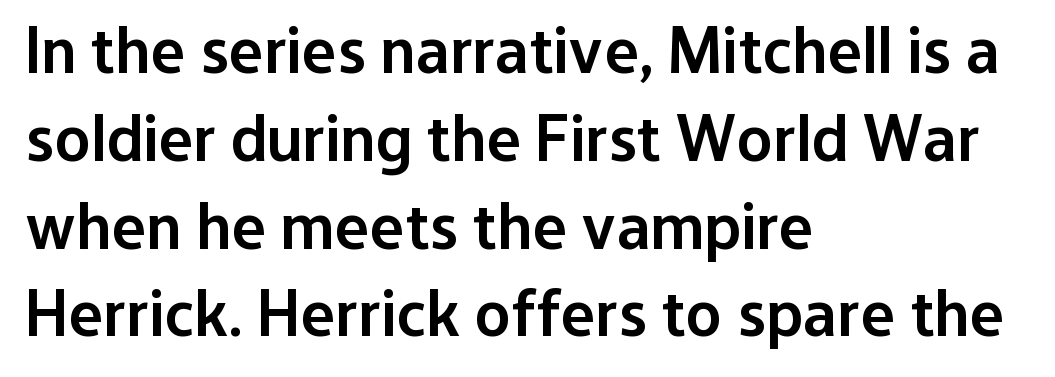
Letter spacing: default. Posture: straight, roman, zero tilt. Horizontally, the lines are justified to the leading edge only. Plain, unruled lines of type.
